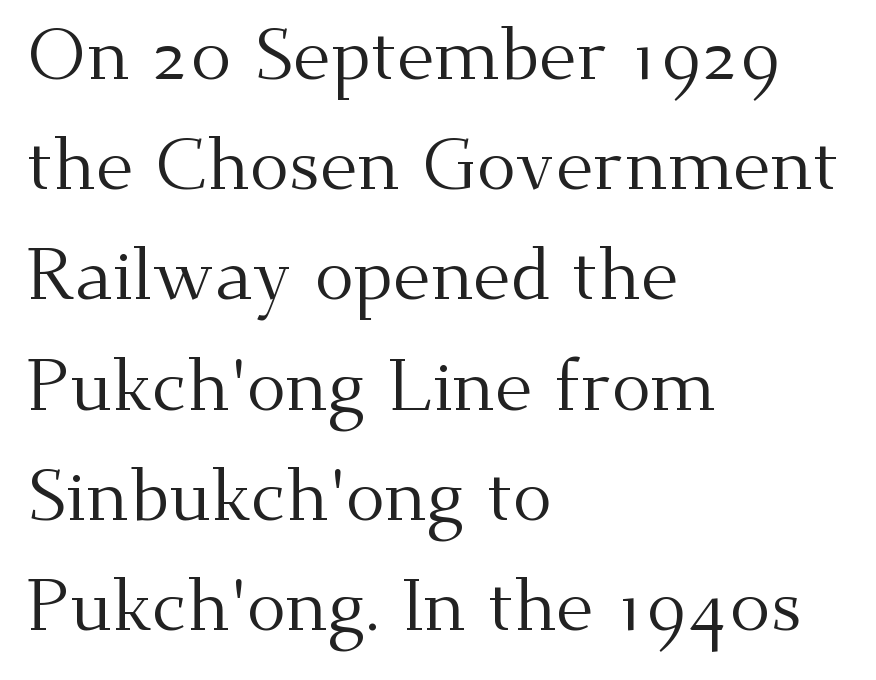
How would I describe the line gaps? Plain and ordinary. The strokes carry an ordinary text weight at most. A roman cut, with each character standing at attention. Spacing between characters is what you'd get straight out of the box. The letters advance in unequal steps, a hallmark of proportional type. Notice how the passage keeps a crisp vertical edge on the left only.
